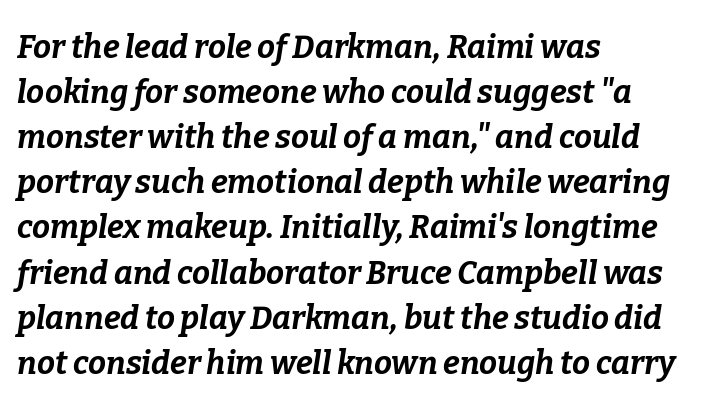
The image shows 32 px bold type, italic (leaning right); set left-aligned, normal line spacing (1.41x), normal letter spacing, not underlined; low stroke contrast and a medium x-height.
